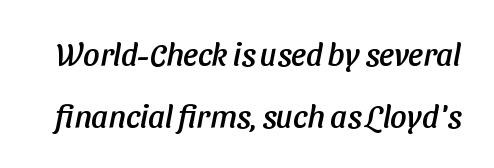
This sample uses plain, unmodified letter spacing. The space between consecutive lines is lavish. The gap between lines stays unmarked. Spacing verdict: proportional, widths tailored to each character. The rendering shows plain stroke endings on the letterforms — a sans-serif design.
